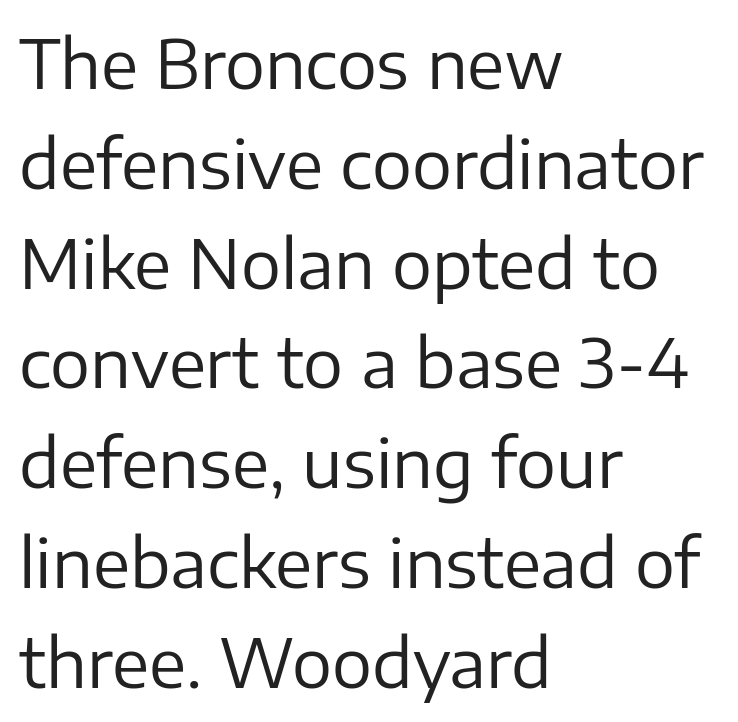
The image shows 67 px regular-weight sans-serif type, upright; set left-aligned, normal line spacing (1.49x), normal letter spacing, not underlined; low stroke contrast and a medium x-height.
